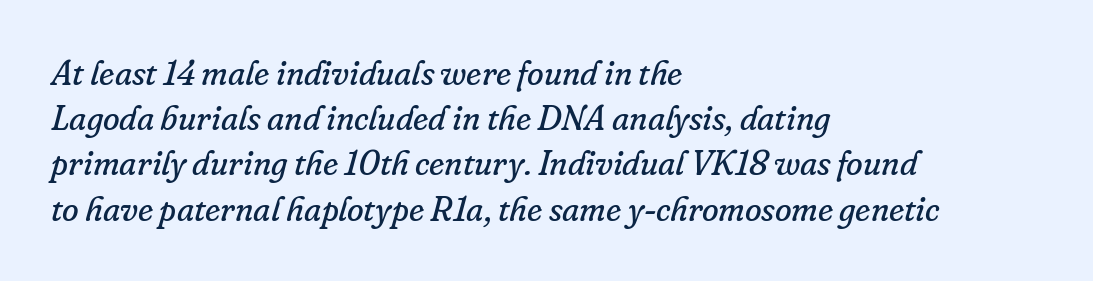
The image shows 34 px regular-weight serif type, italic (leaning right); set left-aligned, normal line spacing (1.33x), normal letter spacing, not underlined; low stroke contrast and a small x-height.
